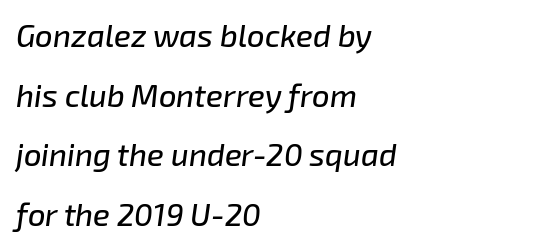
{"italic": "yes", "lean": "right", "slant_degrees": 8, "width": "normal", "stroke_contrast": "low", "x_height": "medium", "monospaced": "no", "underline": "no", "align": "left", "line_spacing": "loose", "line_spacing_ratio": 1.92, "letter_spacing": "normal", "letter_spacing_em": 0.0, "glyph_px": 31}
